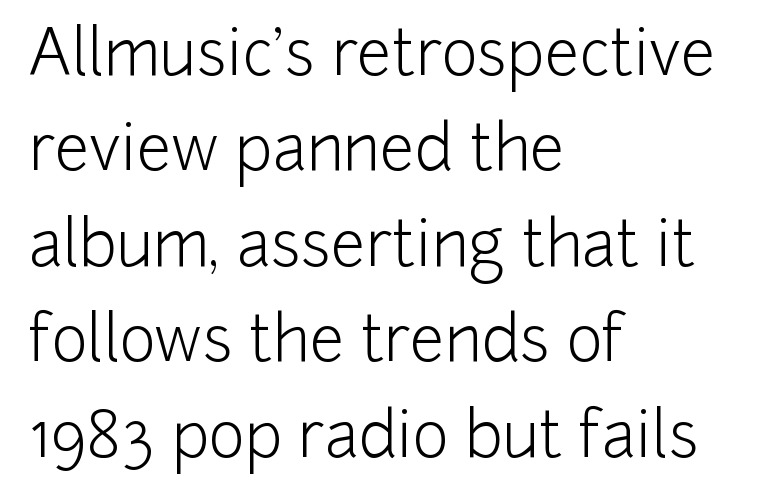
Plain, unruled lines of type. Proportional: the letters do not fall into vertical columns. To sum up the face: it is a sans, with no serifs. A light-to-regular cut is what we see here.
